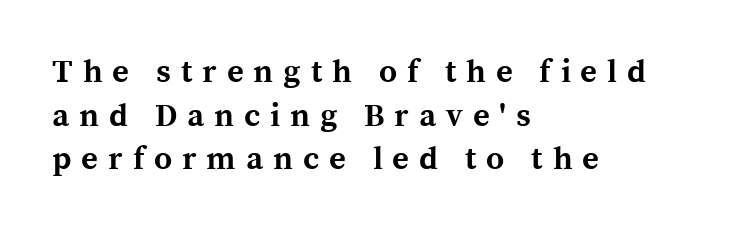
Spacing verdict: proportional, widths tailored to each character. A student would call this left alignment; a typographer would say flush left, rag right. The type is letterspaced generously, with wide tracking. Does the lettering tilt? It doesn't — this is upright. Underlining? Definitely not there.
